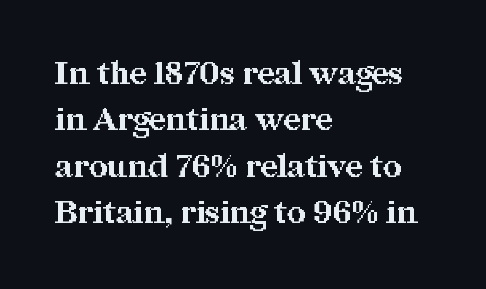
The image shows 32 px bold serif type, upright; set left-aligned, normal line spacing (1.45x), normal letter spacing, not underlined; medium stroke contrast and a medium x-height.
